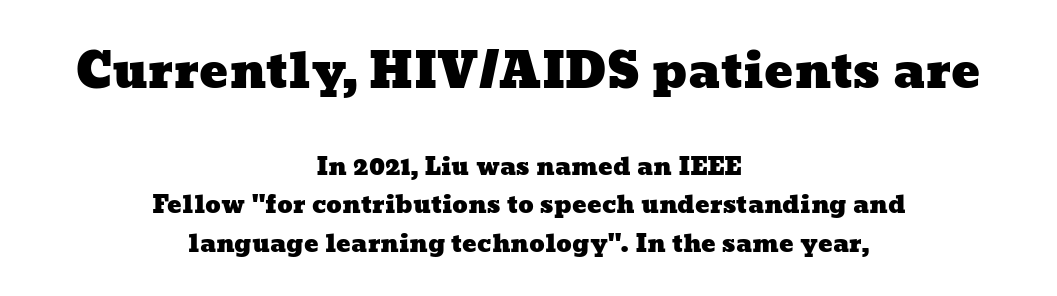
The image shows 48 px wide type; set centered, normal line spacing (1.61x), normal letter spacing, not underlined; the first (top) block is 2.0x larger; low stroke contrast and a medium x-height.
